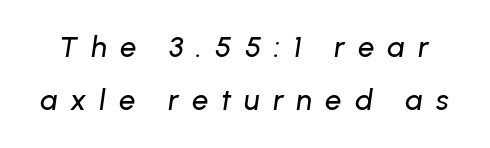
{"italic": "yes", "lean": "right", "slant_degrees": 8, "width": "normal", "stroke_contrast": "low", "x_height": "medium", "monospaced": "no", "underline": "no", "line_spacing_ratio": 1.83, "letter_spacing": "wide", "letter_spacing_em": 0.45, "glyph_px": 29}
